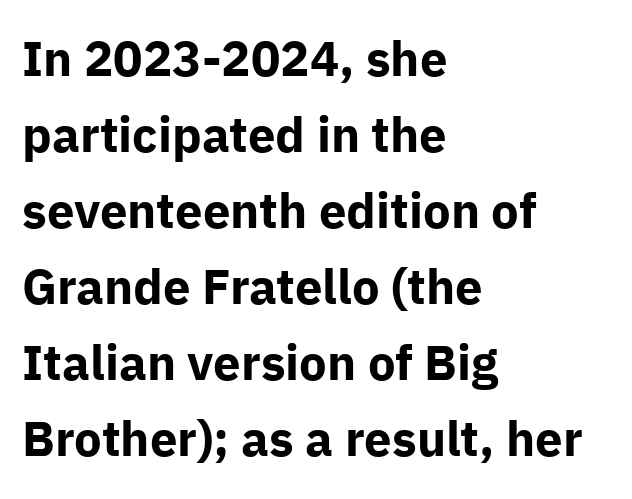
The rendering keeps characters at their native spacing. The type sits square on the baseline with zero lean. Compared with an ordinary text face, these strokes are far heavier — a full bold. A typesetter would label this face a sans.
